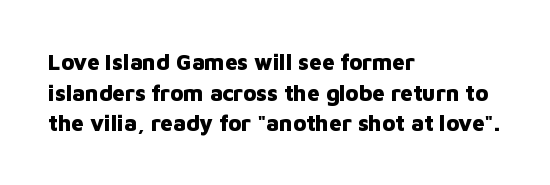
{"italic": "no", "bold": "yes", "underline": "no", "align": "left", "line_spacing": "normal", "line_spacing_ratio": 1.39, "letter_spacing": "normal", "letter_spacing_em": 0.0, "glyph_px": 22}
